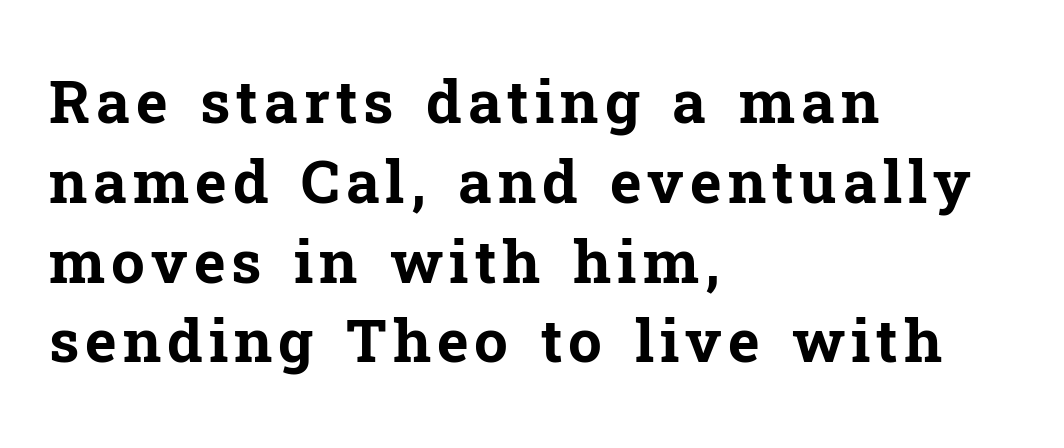
The image shows 60 px bold serif type, upright; set left-aligned, normal line spacing (1.33x), not underlined; low stroke contrast and a medium x-height.
